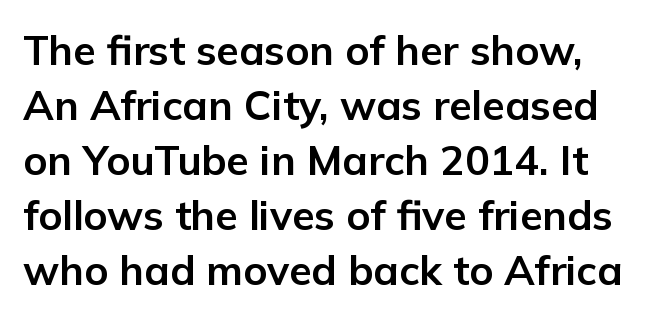
The image shows 41 px bold sans-serif type, upright; set normal line spacing (1.34x), normal letter spacing, not underlined; low stroke contrast and a medium x-height.
